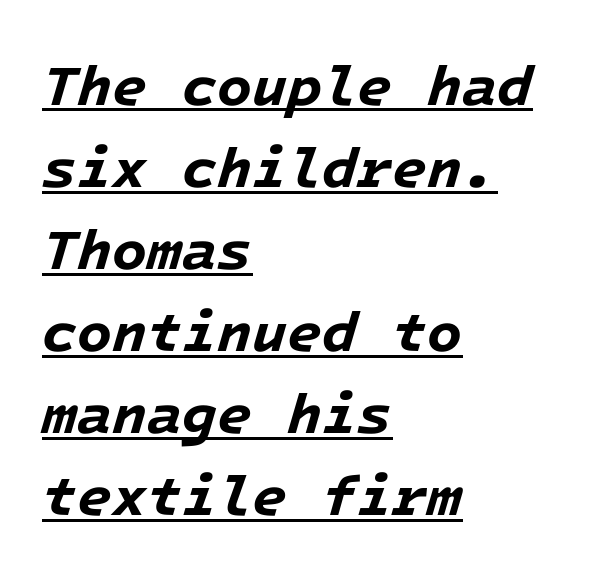
The image shows 57 px bold type, italic (leaning right), monospaced; set left-aligned, normal line spacing (1.44x), normal letter spacing, underlined; low stroke contrast and a medium x-height.
